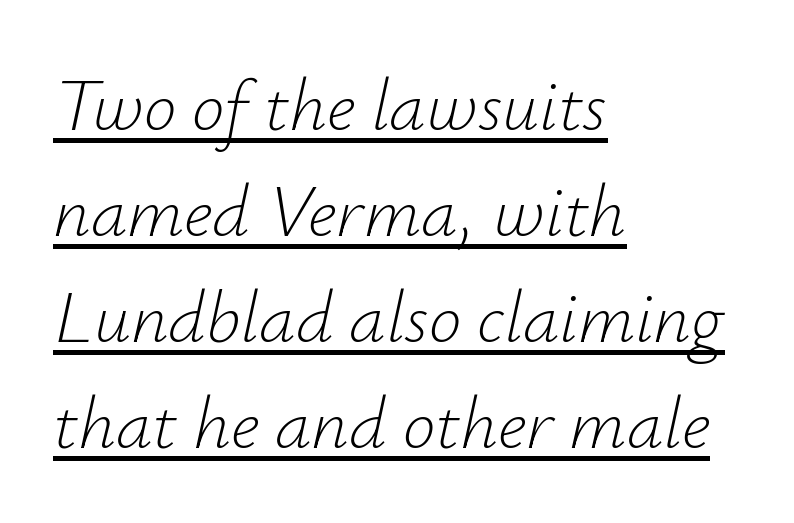
The image shows 73 px light type, italic (leaning right); set left-aligned, normal line spacing (1.45x), normal letter spacing, underlined; low stroke contrast and a small x-height.
